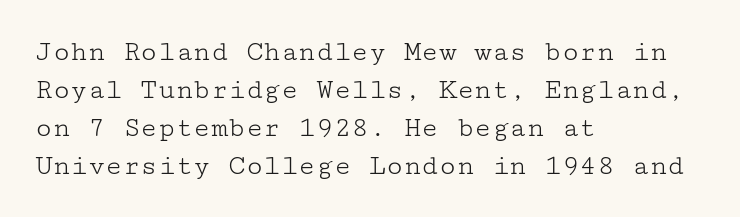
These glyphs show unthickened strokes, regular width or finer. Successive baselines arrive at the customary interval. Type style note: has serifs. Is there any slant? The stems are plumb.
